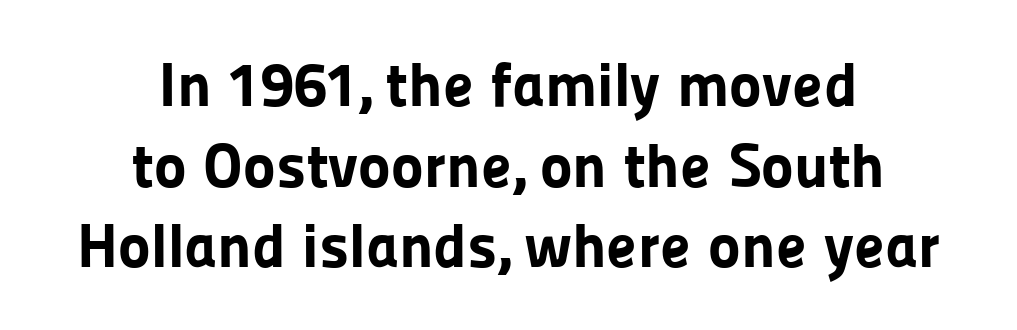
{"serif": "no", "italic": "no", "bold": "yes", "weight": "bold", "width": "normal", "stroke_contrast": "low", "x_height": "medium", "monospaced": "no", "underline": "no", "align": "center", "line_spacing": "normal", "line_spacing_ratio": 1.3, "letter_spacing": "normal", "letter_spacing_em": 0.0, "glyph_px": 62}
